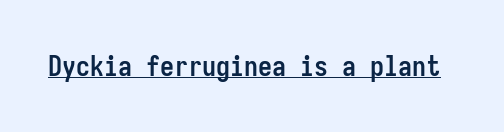
The image shows 28 px semibold, condensed sans-serif type, upright, monospaced; set normal letter spacing, underlined; low stroke contrast and a medium x-height.
